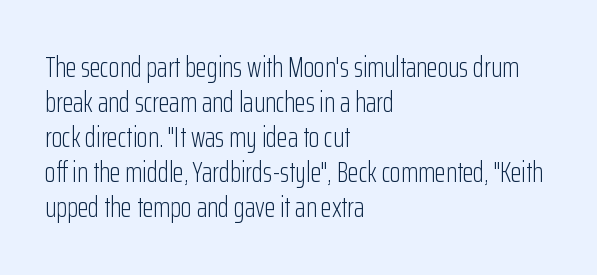
{"serif": "no", "italic": "no", "bold": "no", "weight": "light", "width": "condensed", "stroke_contrast": "low", "x_height": "medium", "monospaced": "no", "underline": "no", "align": "left", "line_spacing": "normal", "line_spacing_ratio": 1.25, "letter_spacing": "normal", "letter_spacing_em": 0.0, "glyph_px": 28}
